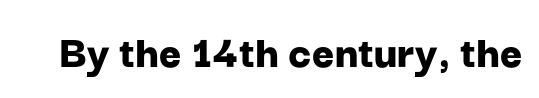
Letterform terminals end flat and unadorned throughout the passage. The gaps between neighbouring characters are ordinary and unremarkable. Each letter keeps its own natural width here, so spacing adapts to shape. Quick note: underline off. Heavy-handed strokes throughout: this text is bold. Posture: straight, roman, zero tilt.
